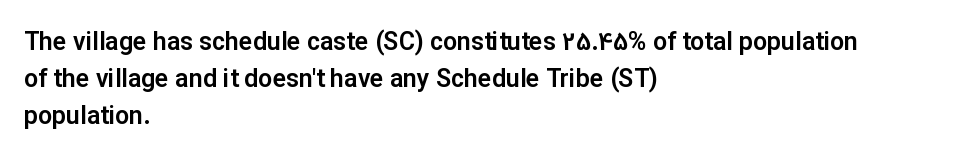
The image shows 25 px text type, upright; set left-aligned, normal line spacing (1.49x), normal letter spacing, not underlined.
